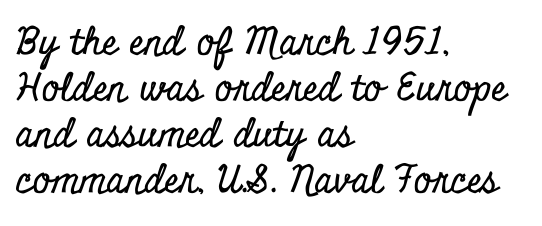
Compared with typical body copy, the letter spacing here is the same. Is this a sans? No — the strokes have serifs. Proportional: the letters do not fall into vertical columns.
